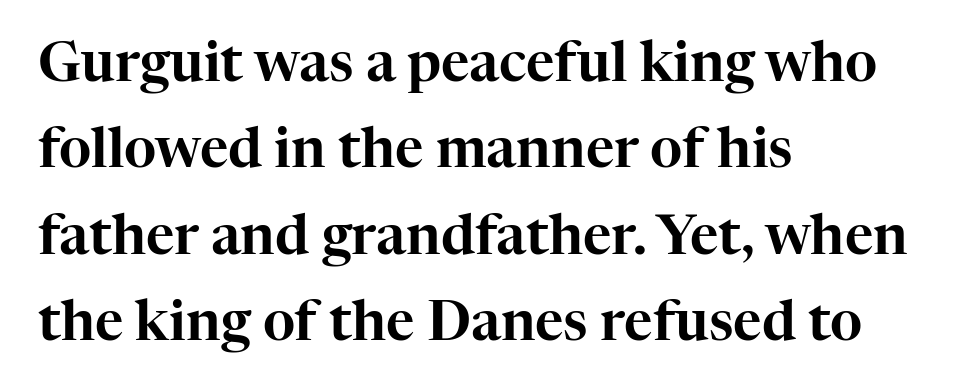
Every character sits straight up, as roman type does. The glyphs are unaccompanied by any horizontal stroke below them. Baseline-to-baseline distance is the conventional proportion of letter height. You could not count columns in this text — the font is proportionally spaced. Is this a sans? No — the strokes have serifs.
